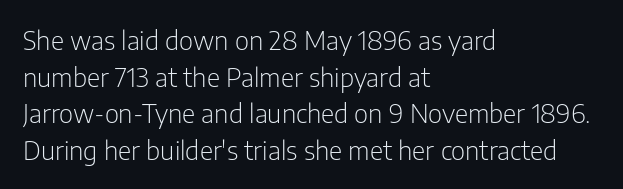
{"italic": "no", "bold": "no", "underline": "no", "align": "left", "line_spacing": "normal", "line_spacing_ratio": 1.41, "letter_spacing": "normal", "letter_spacing_em": 0.0, "glyph_px": 26}
